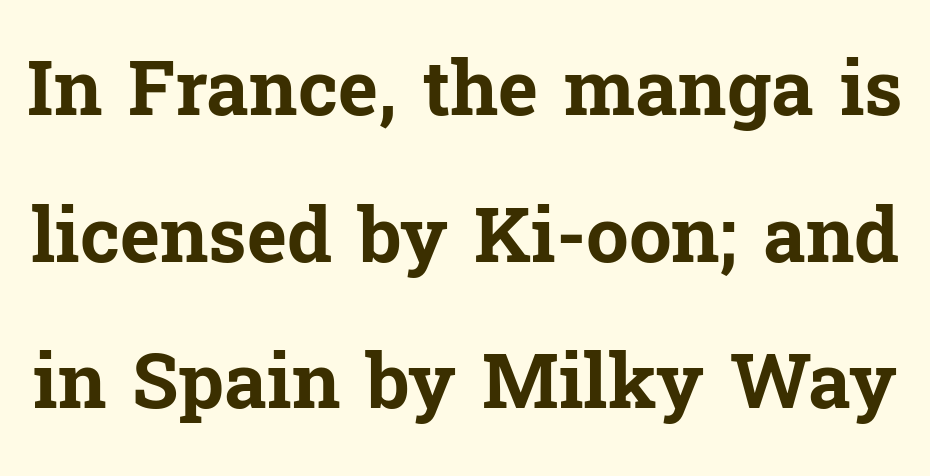
The image shows 76 px bold serif type, upright; set loose line spacing (1.93x), normal letter spacing, not underlined; low stroke contrast and a medium x-height.
